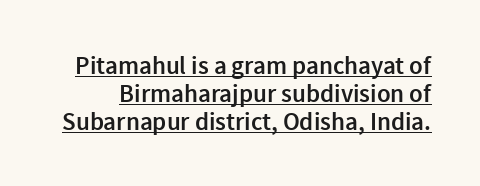
Q: Is the text bold? A: Semi-bold.
Q: Is the text italic (slanted)? A: No, it is upright.
Q: Is the text underlined? A: Yes.
Q: Is the spacing between letters normal or unusually wide? A: Normal.
Q: Is the spacing between lines tight, normal or loose? A: Tight.
